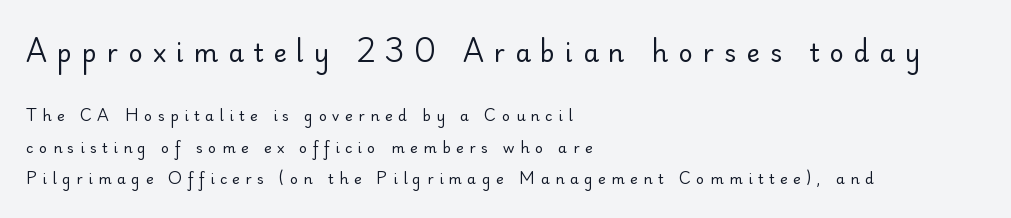
Q: Is the text bold? A: No.
Q: Is the text italic (slanted)? A: No, it is upright.
Q: Is the text underlined? A: No.
Q: How is the paragraph aligned? A: Left-aligned.
Q: Is the spacing between letters normal or unusually wide? A: Unusually wide.
Q: Is the spacing between lines tight, normal or loose? A: Loose.
Q: Which block of text is set in a larger size, the first (top) or the second (bottom)? A: The first (top) one.
